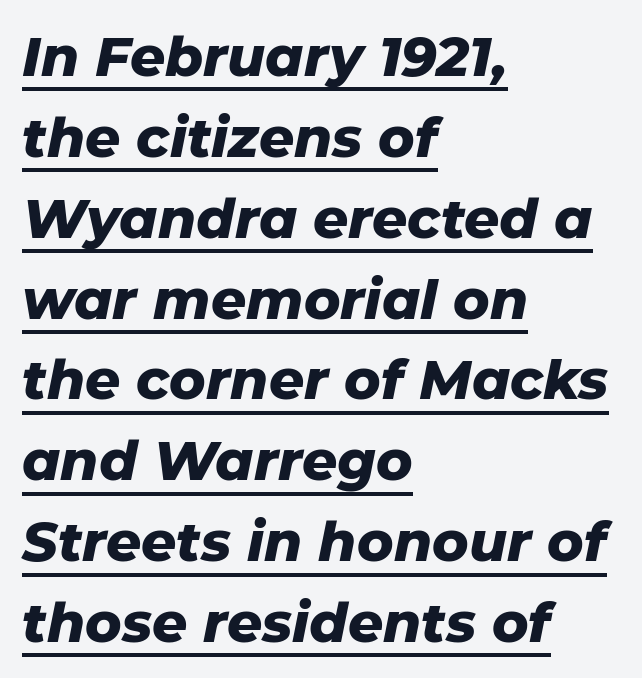
Nothing unusual about the tracking: characters are spaced as the font intends. These lines carry a lot of weight — the face is fully bold. What's the leading like? Ordinary, nothing unusual. The lines in this sample share a left origin and differ only in where they stop. Each line of the rendering has a horizontal stroke beneath the glyphs.
